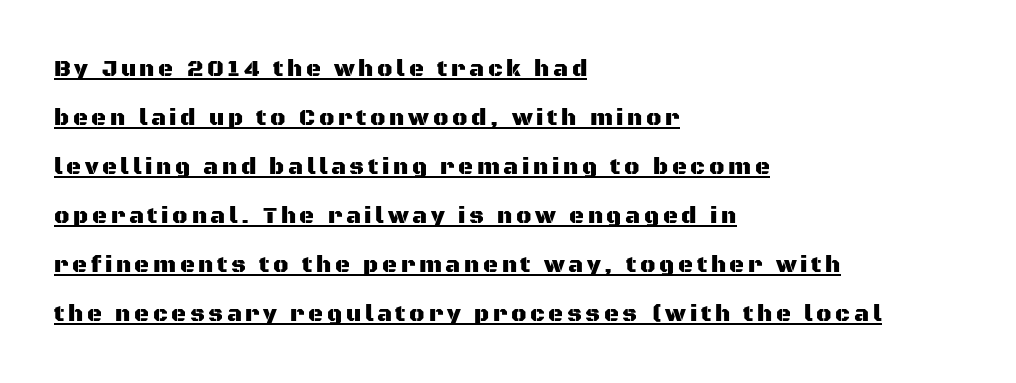
{"italic": "no", "underline": "yes", "align": "left", "line_spacing": "loose", "line_spacing_ratio": 2.13, "glyph_px": 23}
